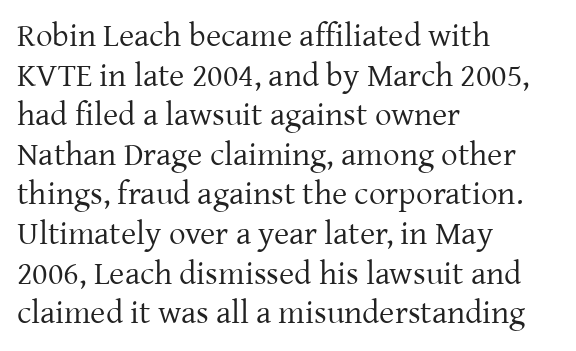
The image shows 33 px regular-weight serif type, upright; set left-aligned, line spacing 1.2x, normal letter spacing, not underlined; low stroke contrast and a medium x-height.
